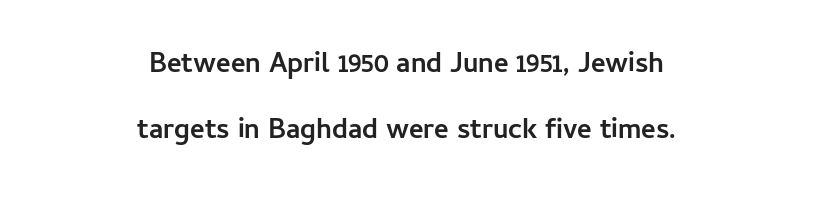
Q: Is the text bold? A: Yes.
Q: Is the text italic (slanted)? A: No, it is upright.
Q: Is the typeface a serif or a sans-serif typeface? A: Sans-serif.
Q: Is the text underlined? A: No.
Q: How is the paragraph aligned? A: Centered.
Q: Is the spacing between letters normal or unusually wide? A: Normal.
Q: Is the spacing between lines tight, normal or loose? A: Loose.
Q: Width (condensed, normal, or wide)? A: Normal.
Q: Stroke contrast? A: Low.
Q: x-height? A: Medium.
Q: Monospaced? A: No.
